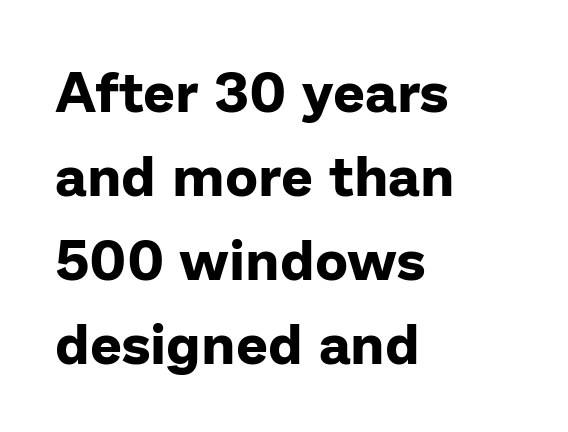
The image shows 56 px bold sans-serif type, upright; set left-aligned, normal line spacing (1.5x), normal letter spacing, not underlined; low stroke contrast and a medium x-height.
